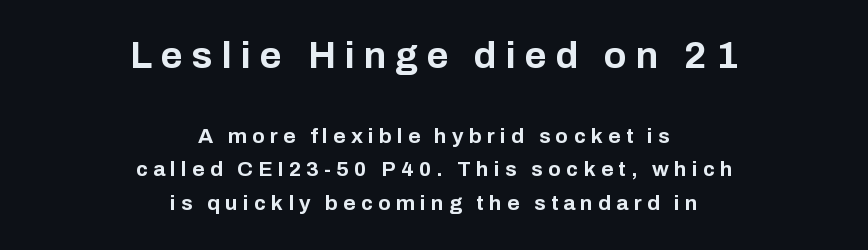
The image shows 37 px bold sans-serif type, upright; set centered, normal line spacing (1.6x), unusually wide letter spacing (+0.25 em), not underlined; the first (top) block is 1.76x larger; low stroke contrast and a medium x-height.
